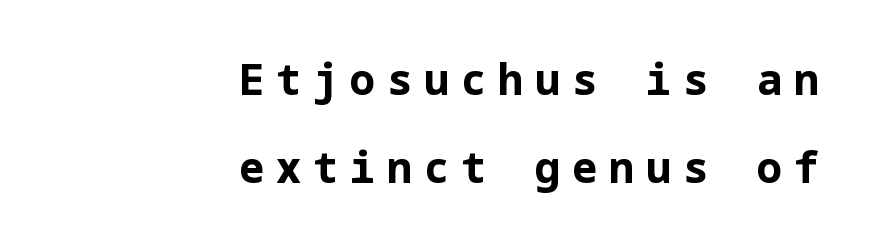
Q: Is the text bold? A: Yes.
Q: Is the text italic (slanted)? A: No, it is upright.
Q: Is the typeface a serif or a sans-serif typeface? A: Sans-serif.
Q: Is the text underlined? A: No.
Q: How is the paragraph aligned? A: Right-aligned.
Q: Is the spacing between letters normal or unusually wide? A: Unusually wide.
Q: Is the spacing between lines tight, normal or loose? A: Loose.
Q: Width (condensed, normal, or wide)? A: Normal.
Q: Stroke contrast? A: Low.
Q: x-height? A: Medium.
